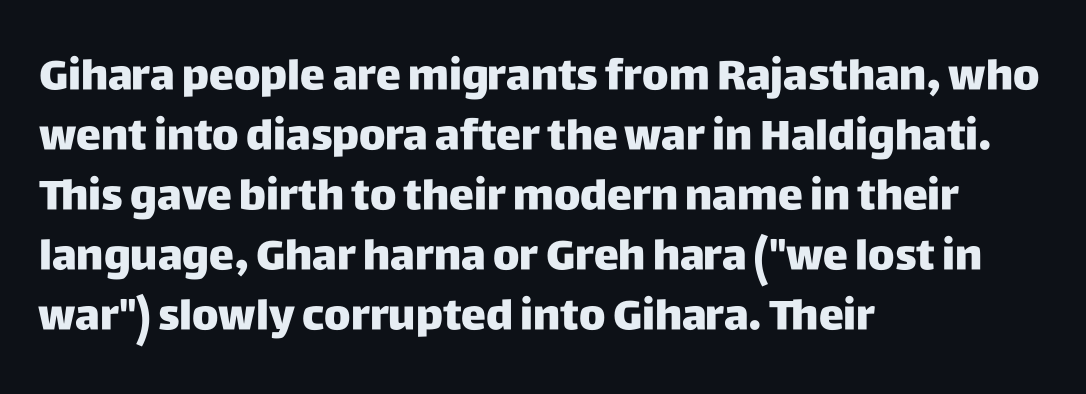
Q: Is the text bold? A: Yes.
Q: Is the text italic (slanted)? A: No, it is upright.
Q: Is the typeface a serif or a sans-serif typeface? A: Sans-serif.
Q: Is the text underlined? A: No.
Q: How is the paragraph aligned? A: Left-aligned.
Q: Is the spacing between letters normal or unusually wide? A: Normal.
Q: Is the spacing between lines tight, normal or loose? A: Normal.
Q: Width (condensed, normal, or wide)? A: Normal.
Q: Stroke contrast? A: Low.
Q: x-height? A: Large.
Q: Monospaced? A: No.
